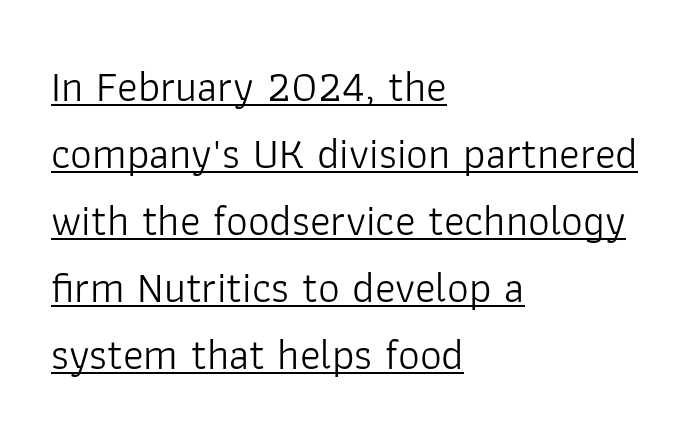
Q: Is the text bold? A: No.
Q: Is the text italic (slanted)? A: No, it is upright.
Q: Is the typeface a serif or a sans-serif typeface? A: Sans-serif.
Q: Is the text underlined? A: Yes.
Q: How is the paragraph aligned? A: Left-aligned.
Q: Is the spacing between letters normal or unusually wide? A: Normal.
Q: Is the spacing between lines tight, normal or loose? A: Normal.
Q: Width (condensed, normal, or wide)? A: Normal.
Q: Stroke contrast? A: Low.
Q: x-height? A: Medium.
Q: Monospaced? A: No.
